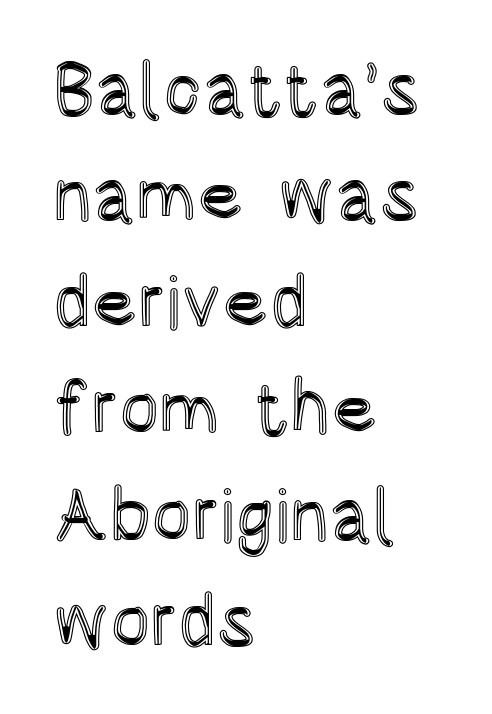
{"italic": "no", "width": "condensed", "x_height": "large", "monospaced": "no", "underline": "no", "align": "left", "line_spacing": "normal", "line_spacing_ratio": 1.42, "letter_spacing": "normal", "letter_spacing_em": 0.0, "glyph_px": 75}
